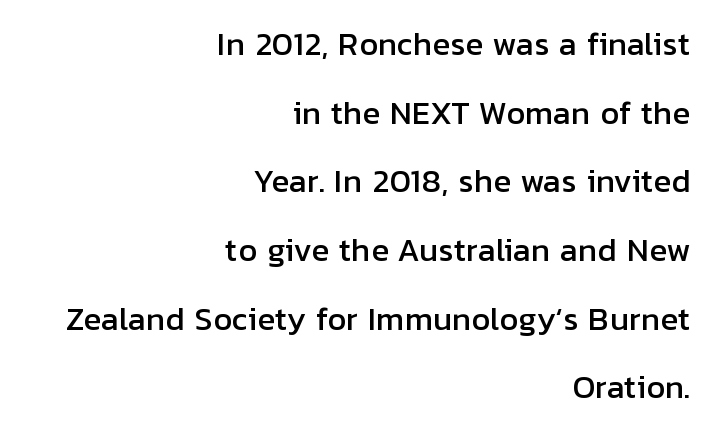
The image shows 30 px sans-serif type, upright; set right-aligned, loose line spacing (2.29x), normal letter spacing, not underlined; low stroke contrast and a medium x-height.
